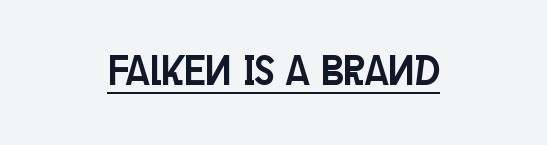
Grotesque or geometric, the face here clearly has no serifs. The passage shown is underscored from start to finish. Character widths vary here, with narrow letters taking less room than wide ones. Line starts and ends both wander, symmetrically. It's the straight-up-and-down kind of type. Each word holds together tightly as a unit, with standard inter-letter gaps.
